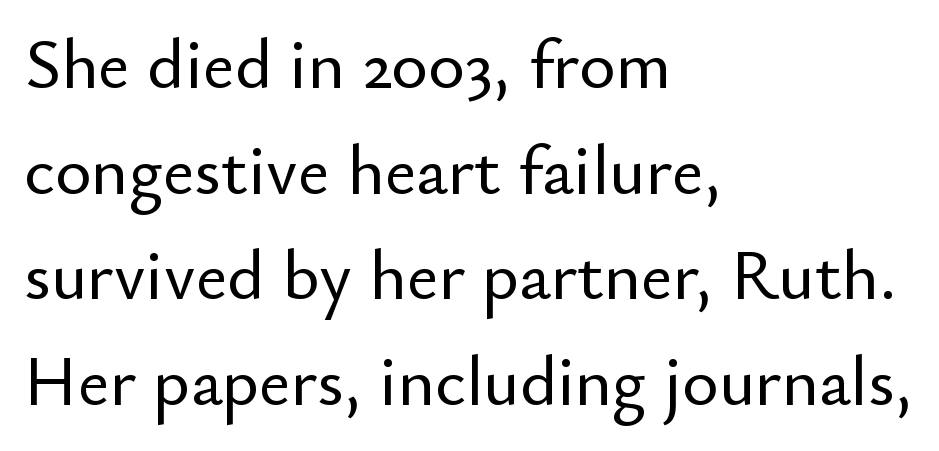
Q: Is the text italic (slanted)? A: No, it is upright.
Q: Is the typeface a serif or a sans-serif typeface? A: Sans-serif.
Q: Is the text underlined? A: No.
Q: How is the paragraph aligned? A: Left-aligned.
Q: Is the spacing between letters normal or unusually wide? A: Normal.
Q: Is the spacing between lines tight, normal or loose? A: Normal.
Q: Width (condensed, normal, or wide)? A: Normal.
Q: Stroke contrast? A: Low.
Q: x-height? A: Small.
Q: Monospaced? A: No.
